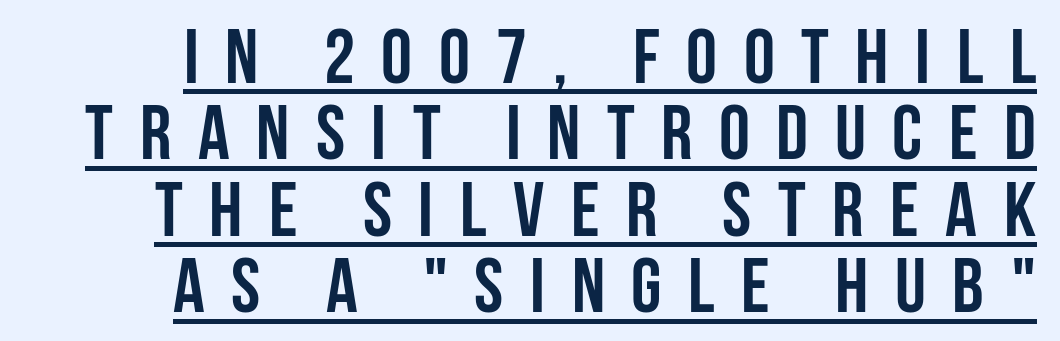
The letters stand straight up with perfectly vertical stems. The font family rendered here belongs to the sans-serif group. Each letter keeps its own natural width here, so spacing adapts to shape. A dark, heavy texture on the line: the type is bold. Underlined type.
